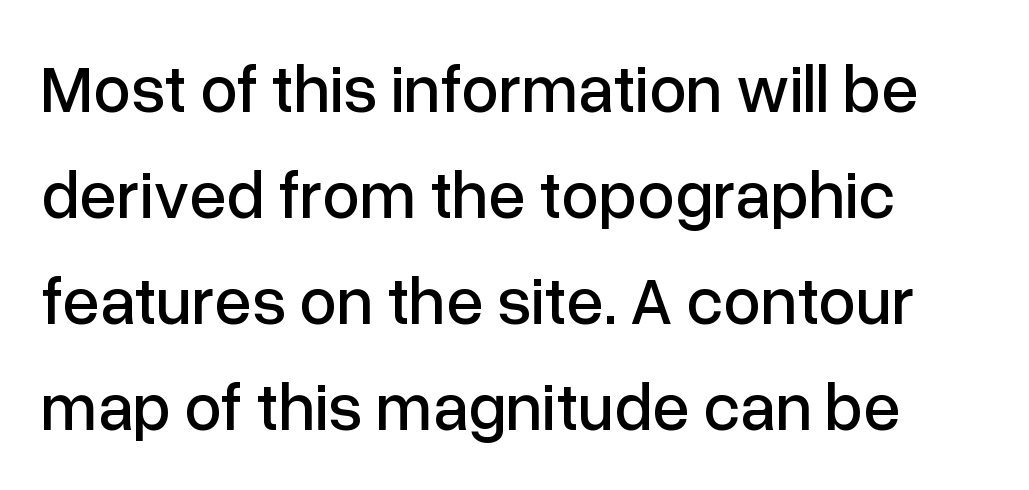
The image shows 67 px sans-serif type, upright; set normal line spacing (1.58x), normal letter spacing, not underlined; low stroke contrast and a medium x-height.
